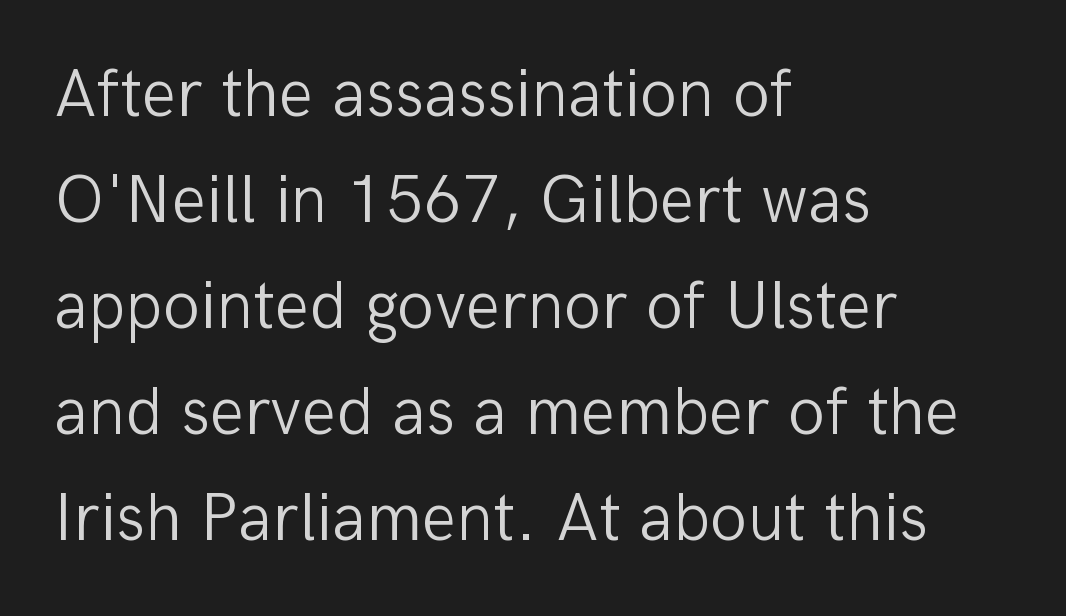
{"serif": "no", "italic": "no", "bold": "no", "weight": "light", "width": "normal", "stroke_contrast": "low", "x_height": "medium", "monospaced": "no", "underline": "no", "align": "left", "line_spacing": "normal", "line_spacing_ratio": 1.56, "letter_spacing": "normal", "letter_spacing_em": 0.0, "glyph_px": 68}
